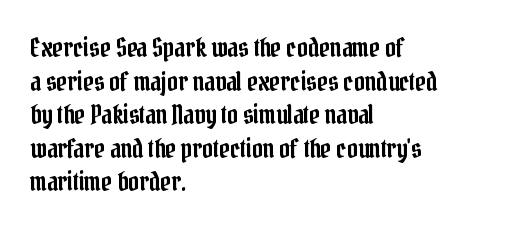
{"italic": "no", "underline": "no", "align": "left", "line_spacing": "normal", "line_spacing_ratio": 1.29, "letter_spacing": "normal", "letter_spacing_em": 0.0, "glyph_px": 26}
